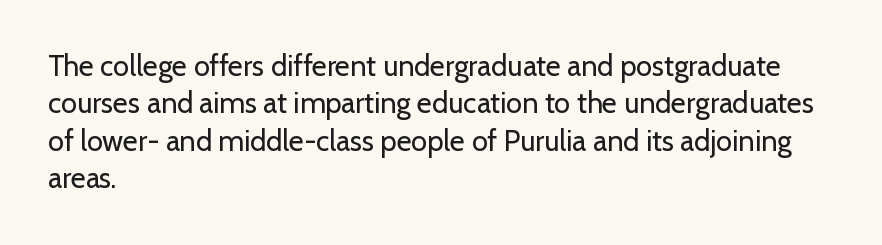
Are there feet on the stems? There aren't — it's a sans. The gap between lines stays unmarked. Does the lettering tilt? It doesn't — this is upright. Each letter keeps its own natural width here, so spacing adapts to shape. How are the letters spaced? Ordinarily, with no added tracking. The compositor pushed each line to the left boundary.
